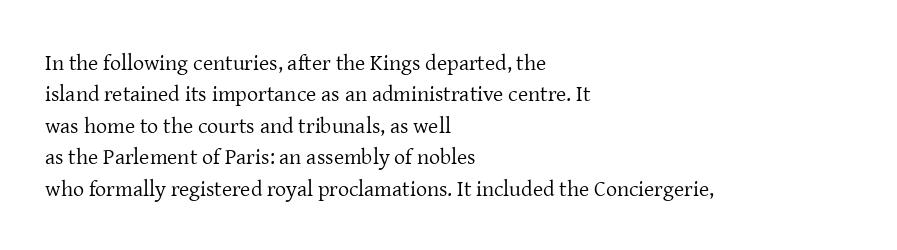
The image shows 22 px text type, upright; set left-aligned, normal line spacing (1.43x), normal letter spacing, not underlined.
